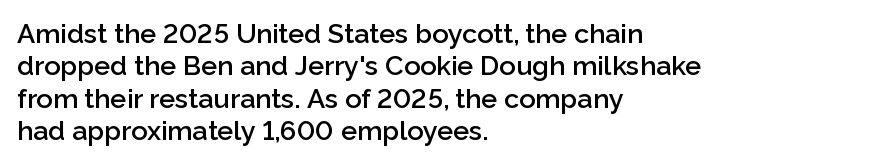
Beneath every word, the page is bare. A somewhat darkened texture: the type is semibold rather than bold. The axis of the letterforms is exactly vertical. Words appear dense and cohesive because spacing is normal.
